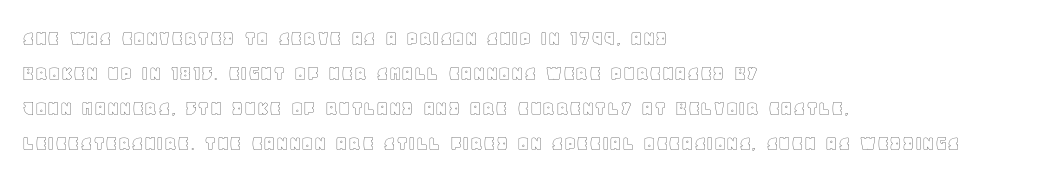
{"italic": "no", "underline": "no", "align": "left", "line_spacing": "normal", "line_spacing_ratio": 1.59, "letter_spacing": "normal", "letter_spacing_em": 0.0, "glyph_px": 22}
